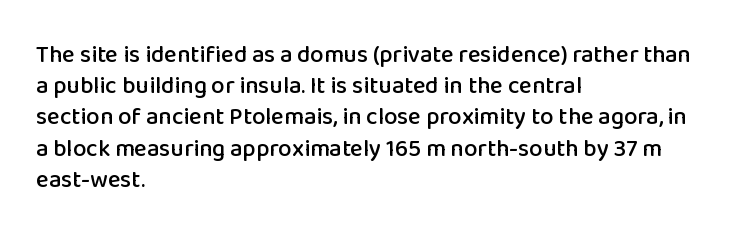
Q: Is the text italic (slanted)? A: No, it is upright.
Q: Is the text underlined? A: No.
Q: How is the paragraph aligned? A: Left-aligned.
Q: Is the spacing between letters normal or unusually wide? A: Normal.
Q: Is the spacing between lines tight, normal or loose? A: Normal.
